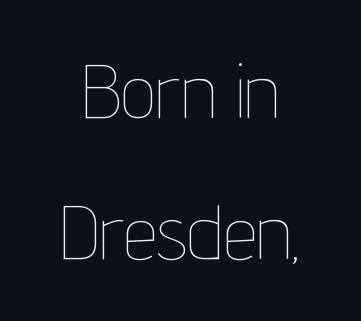
{"italic": "no", "bold": "no", "weight": "thin", "width": "condensed", "stroke_contrast": "low", "x_height": "medium", "monospaced": "no", "underline": "no", "line_spacing_ratio": 1.85, "letter_spacing": "normal", "letter_spacing_em": 0.0, "glyph_px": 76}
